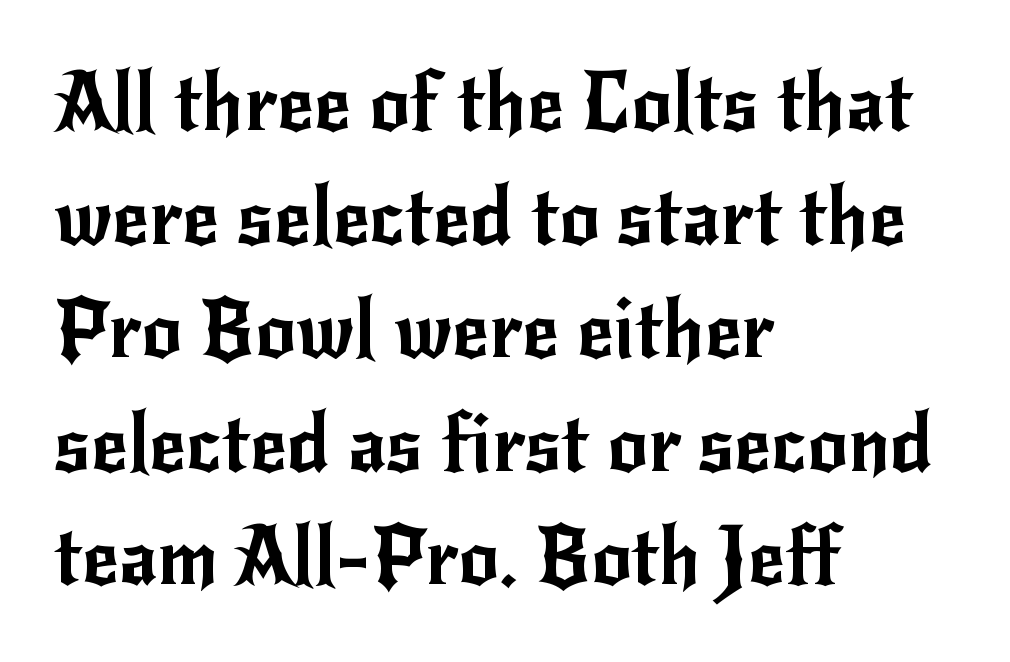
The image shows 80 px sans-serif type, upright; set left-aligned, normal line spacing (1.42x), normal letter spacing, not underlined; low stroke contrast and a small x-height.
